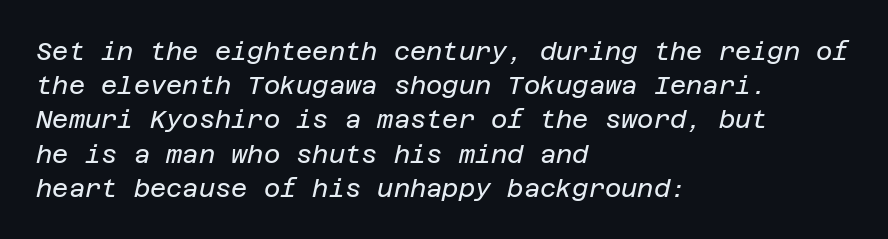
Q: Is the text bold? A: No.
Q: Is the text italic (slanted)? A: Yes, it leans right by about 12 degrees.
Q: Is the text underlined? A: No.
Q: How is the paragraph aligned? A: Left-aligned.
Q: Is the spacing between letters normal or unusually wide? A: Normal.
Q: Is the spacing between lines tight, normal or loose? A: Normal.
